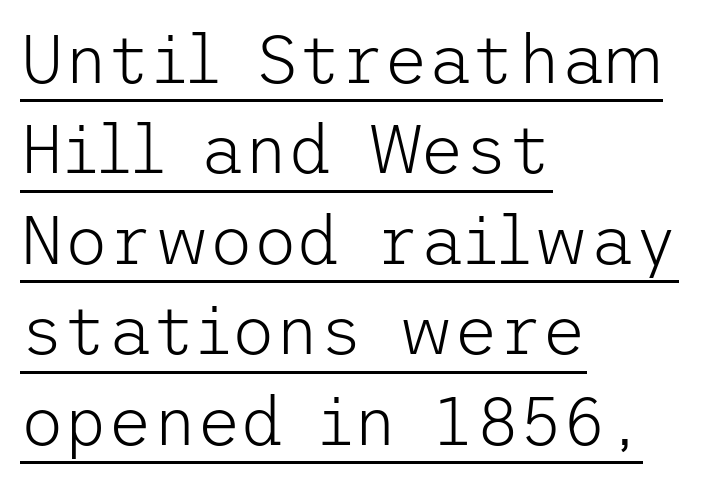
Q: Is the text bold? A: No.
Q: Is the text italic (slanted)? A: No, it is upright.
Q: Is the typeface a serif or a sans-serif typeface? A: Sans-serif.
Q: Is the text underlined? A: Yes.
Q: How is the paragraph aligned? A: Left-aligned.
Q: Is the spacing between letters normal or unusually wide? A: Normal.
Q: Is the spacing between lines tight, normal or loose? A: Normal.
Q: Width (condensed, normal, or wide)? A: Normal.
Q: Stroke contrast? A: Low.
Q: x-height? A: Medium.
